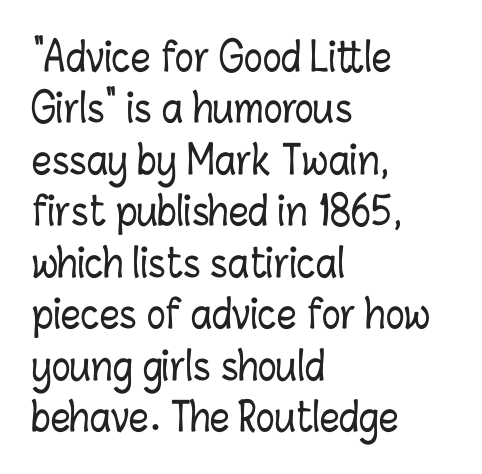
Q: Is the text italic (slanted)? A: No, it is upright.
Q: Is the text underlined? A: No.
Q: How is the paragraph aligned? A: Left-aligned.
Q: Is the spacing between letters normal or unusually wide? A: Normal.
Q: Is the spacing between lines tight, normal or loose? A: Normal.
Q: Width (condensed, normal, or wide)? A: Condensed.
Q: Stroke contrast? A: Low.
Q: x-height? A: Medium.
Q: Monospaced? A: No.
